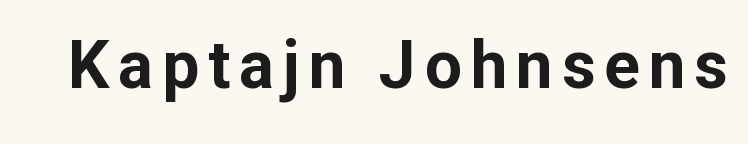
{"serif": "no", "italic": "no", "bold": "yes", "weight": "bold", "width": "normal", "stroke_contrast": "low", "x_height": "medium", "monospaced": "no", "underline": "no", "glyph_px": 66}
